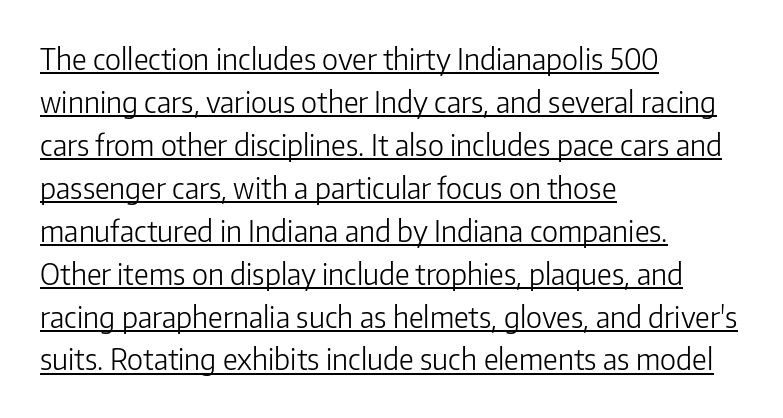
{"serif": "no", "italic": "no", "bold": "no", "weight": "light", "width": "normal", "stroke_contrast": "low", "x_height": "medium", "monospaced": "no", "underline": "yes", "align": "left", "line_spacing": "normal", "line_spacing_ratio": 1.48, "letter_spacing": "normal", "letter_spacing_em": 0.0, "glyph_px": 29}
